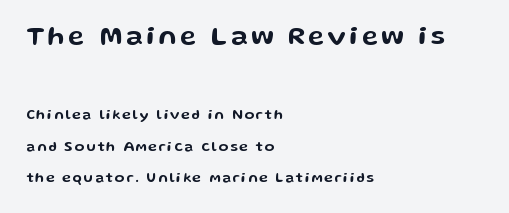
Of the two passages, the one on top uses the larger point size. The space directly below the letters is spotless. Italic? Not at all — the glyphs are vertical. Each line starts at the same left margin while the right side varies. In terms of leading, this rendering errs on the spacious side.
